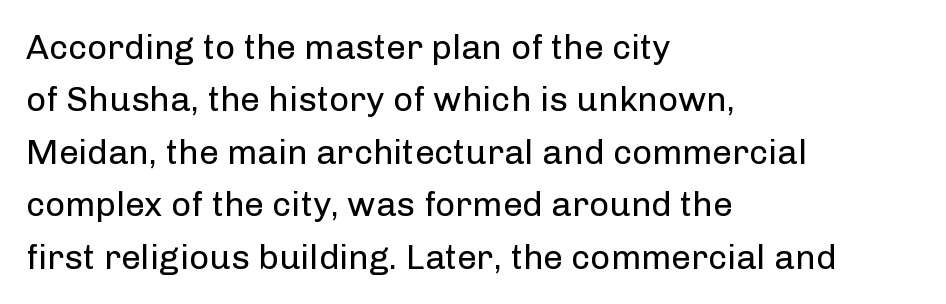
Q: Is the text bold? A: No.
Q: Is the text italic (slanted)? A: No, it is upright.
Q: Is the typeface a serif or a sans-serif typeface? A: Sans-serif.
Q: Is the text underlined? A: No.
Q: How is the paragraph aligned? A: Left-aligned.
Q: Is the spacing between letters normal or unusually wide? A: Normal.
Q: Is the spacing between lines tight, normal or loose? A: Normal.
Q: Width (condensed, normal, or wide)? A: Normal.
Q: Stroke contrast? A: Low.
Q: x-height? A: Medium.
Q: Monospaced? A: No.
